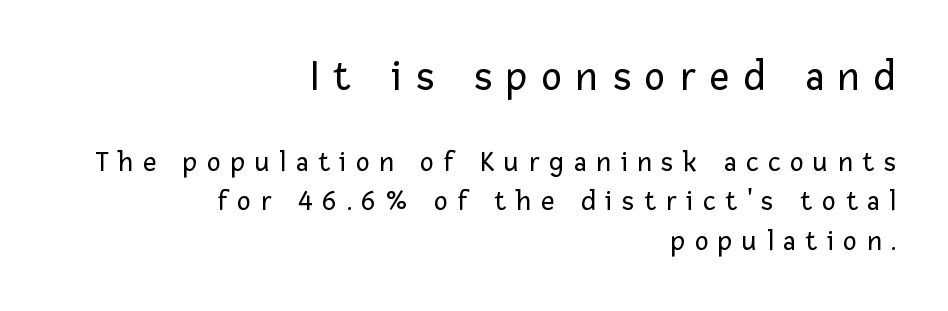
{"serif": "no", "italic": "no", "bold": "no", "weight": "regular", "width": "normal", "stroke_contrast": "low", "x_height": "medium", "monospaced": "no", "underline": "no", "align": "right", "line_spacing": "normal", "line_spacing_ratio": 1.36, "letter_spacing": "wide", "letter_spacing_em": 0.34, "larger_block": "first", "size_ratio": 1.48, "glyph_px": 43}
